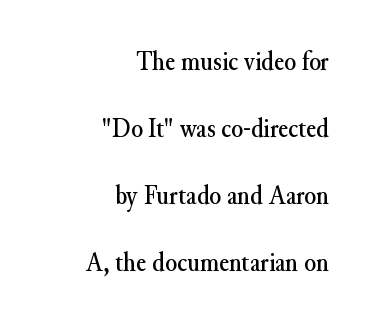
Posture: upright roman. In terms of letterspacing, this is plain default setting. Check the space under the baseline: it is left empty. Notice the wide empty band between every row — that's loose leading.
